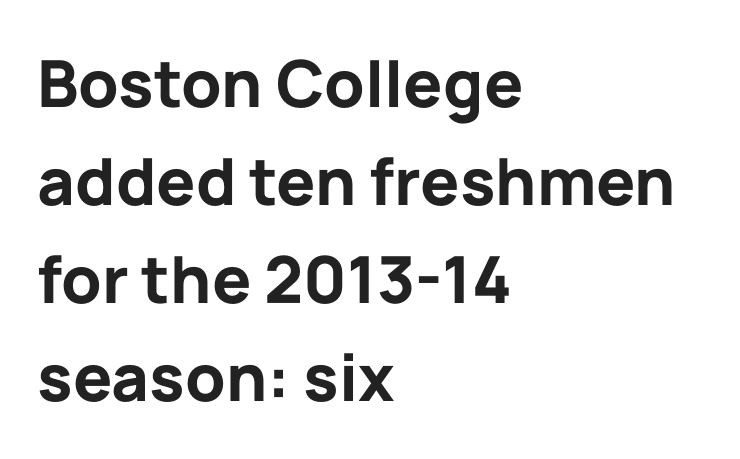
Q: Is the text bold? A: Yes.
Q: Is the text italic (slanted)? A: No, it is upright.
Q: Is the typeface a serif or a sans-serif typeface? A: Sans-serif.
Q: Is the text underlined? A: No.
Q: How is the paragraph aligned? A: Left-aligned.
Q: Is the spacing between letters normal or unusually wide? A: Normal.
Q: Is the spacing between lines tight, normal or loose? A: Normal.
Q: Width (condensed, normal, or wide)? A: Normal.
Q: Stroke contrast? A: Low.
Q: x-height? A: Medium.
Q: Monospaced? A: No.
